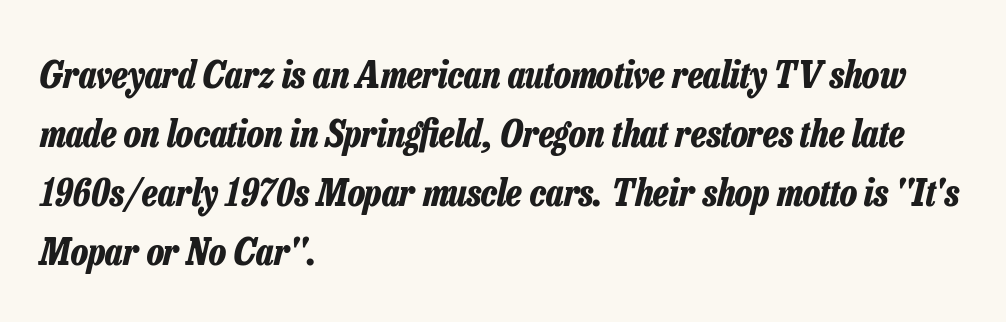
Q: Is the text bold? A: Yes.
Q: Is the text italic (slanted)? A: Yes, it leans right by about 13 degrees.
Q: Is the text underlined? A: No.
Q: How is the paragraph aligned? A: Left-aligned.
Q: Is the spacing between letters normal or unusually wide? A: Normal.
Q: Is the spacing between lines tight, normal or loose? A: Normal.
Q: Width (condensed, normal, or wide)? A: Condensed.
Q: Stroke contrast? A: Low.
Q: x-height? A: Medium.
Q: Monospaced? A: No.
